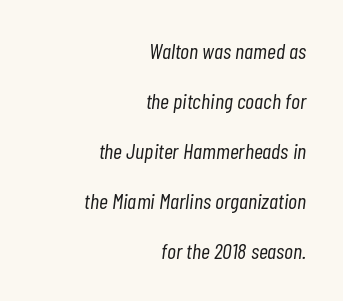
The image shows 22 px text type, italic (leaning right); set right-aligned, loose line spacing (2.27x), normal letter spacing, not underlined.
